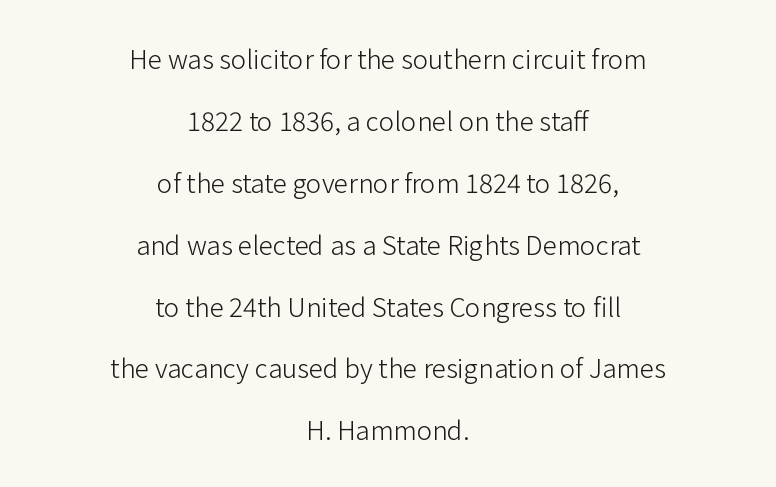
The image shows 26 px text type, upright; set centered, loose line spacing (2.38x), normal letter spacing, not underlined.
